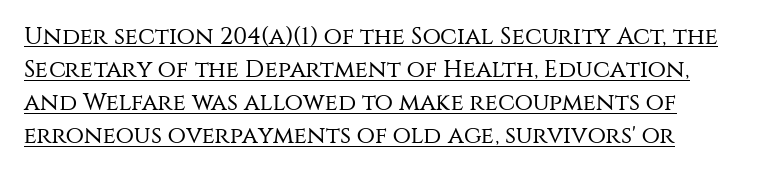
Counters stay open thanks to moderate or lighter strokes. You can see a thin bar hugging the bottom of the glyphs. These lines were composed using upright roman letters. Normally led — the rows are evenly, conventionally spaced.
